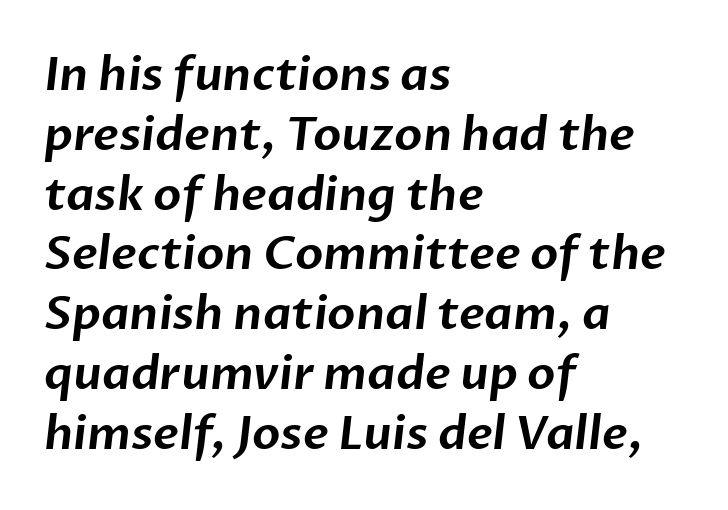
The image shows 46 px sans-serif type; set left-aligned, normal line spacing (1.3x), normal letter spacing, not underlined; low stroke contrast and a medium x-height.
